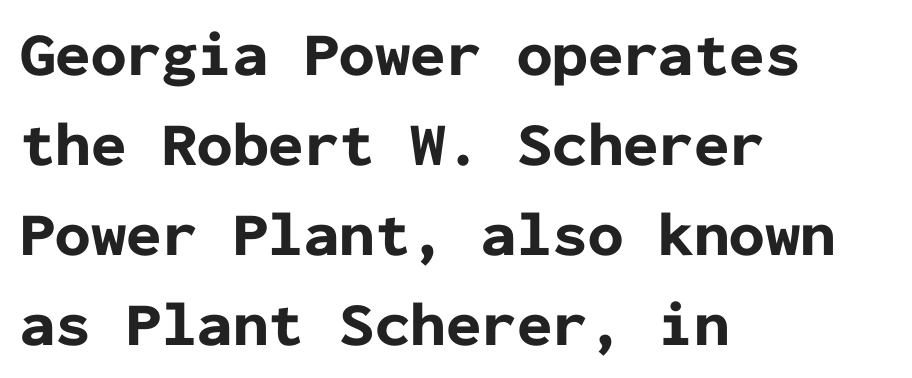
The image shows 63 px bold sans-serif type, upright, monospaced; set left-aligned, normal line spacing (1.43x), normal letter spacing, not underlined; low stroke contrast and a medium x-height.
